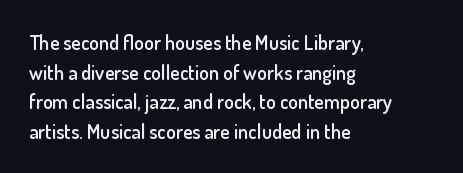
{"italic": "no", "bold": "semi", "underline": "no", "align": "left", "line_spacing": "normal", "line_spacing_ratio": 1.48, "letter_spacing": "normal", "letter_spacing_em": 0.0, "glyph_px": 20}
